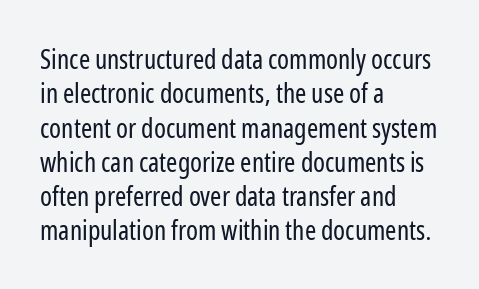
Q: Is the text bold? A: No.
Q: Is the text italic (slanted)? A: No, it is upright.
Q: Is the text underlined? A: No.
Q: How is the paragraph aligned? A: Left-aligned.
Q: Is the spacing between letters normal or unusually wide? A: Normal.
Q: Is the spacing between lines tight, normal or loose? A: Normal.
